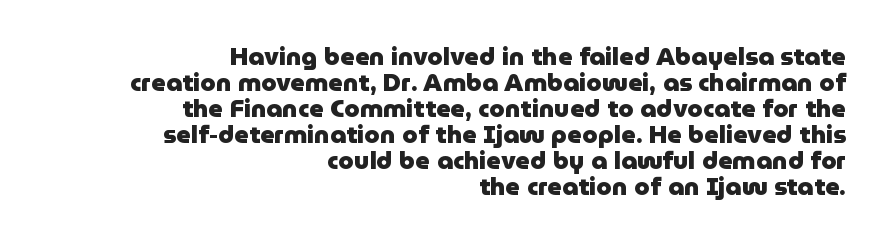
The image shows 25 px bold type, upright; set right-aligned, tight line spacing (1.04x), normal letter spacing, not underlined.
